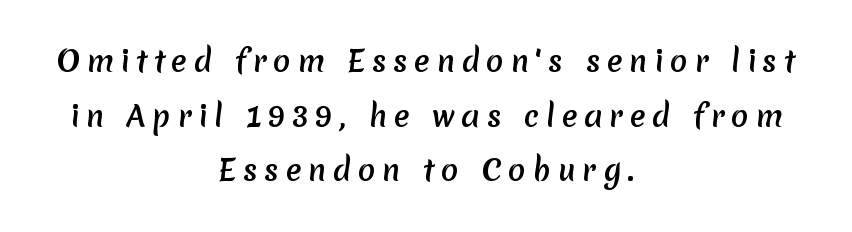
{"serif": "no", "bold": "yes", "weight": "semibold", "width": "normal", "stroke_contrast": "low", "x_height": "medium", "monospaced": "no", "underline": "no", "align": "center", "line_spacing_ratio": 1.88, "letter_spacing": "wide", "letter_spacing_em": 0.23, "glyph_px": 29}
